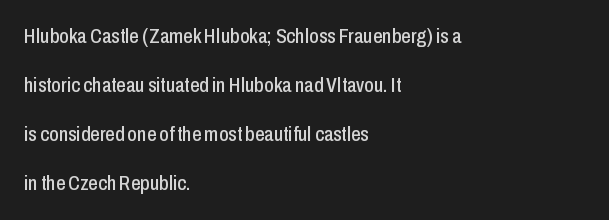
The image shows 21 px text type, upright; set left-aligned, loose line spacing (2.34x), normal letter spacing, not underlined.
